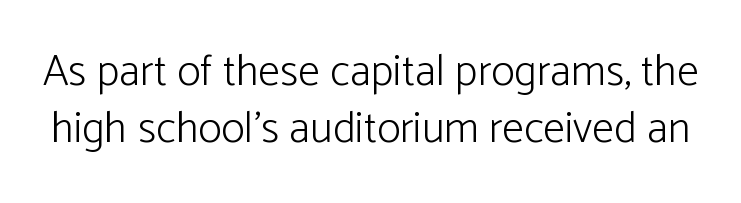
Spacing verdict: proportional, widths tailored to each character. Characters follow at the spacing the type designer built in. Nobody drew a line under any word here. Ascenders rise straight up at ninety degrees. Typographically, this falls in the sans-serif category.
